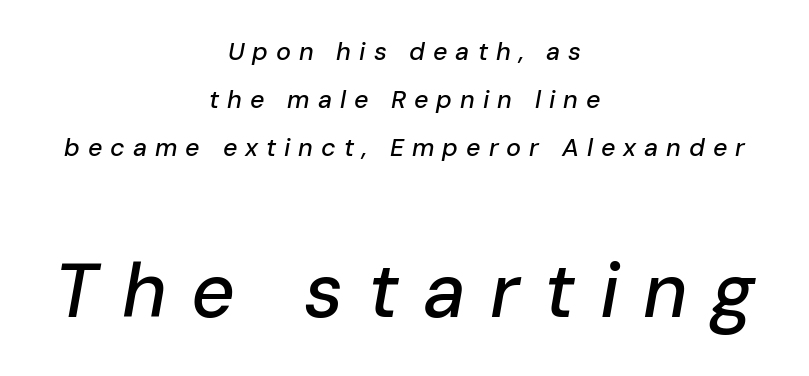
Is the letter spacing exaggerated? Yes — the characters are pushed far apart. It's the slanting kind of type. Summary of vertical rhythm: relaxed, with wide interline spacing. The lines are quadded center. Glance below the letters and you will spot only blank space. Varying glyph widths throughout — classic text-font behaviour.
